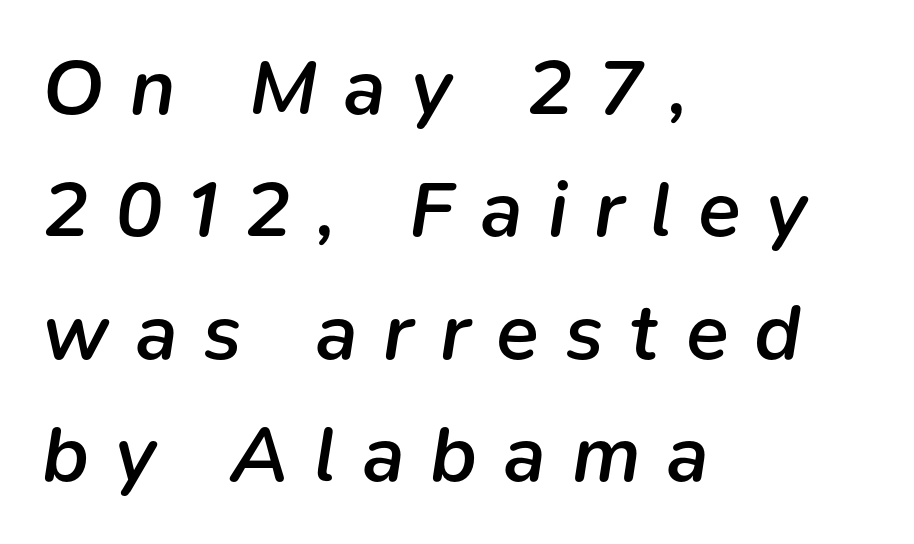
The image shows 79 px semibold type, italic (leaning right); set left-aligned, normal line spacing (1.55x), unusually wide letter spacing (+0.33 em), not underlined; low stroke contrast and a medium x-height.
